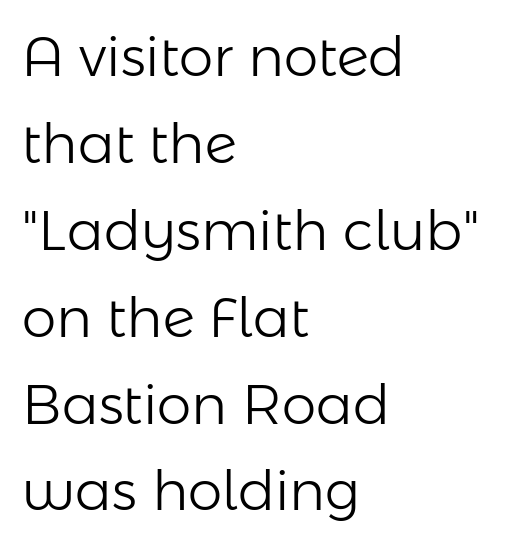
{"serif": "no", "italic": "no", "bold": "no", "weight": "light", "width": "normal", "stroke_contrast": "low", "x_height": "medium", "monospaced": "no", "underline": "no", "align": "left", "line_spacing": "normal", "line_spacing_ratio": 1.58, "letter_spacing": "normal", "letter_spacing_em": 0.0, "glyph_px": 55}
